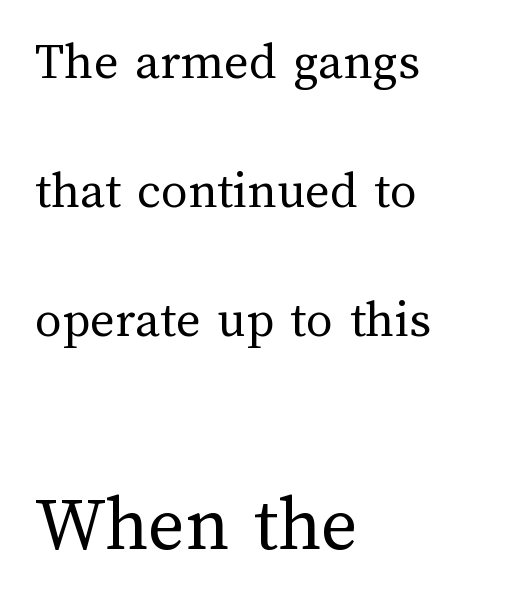
Leading is clearly above the norm, producing a sparse column. Scale increases going downward across the two blocks. Do the letters lean? They stand straight. Compared with a centered layout, this one pins lines to the left instead.
